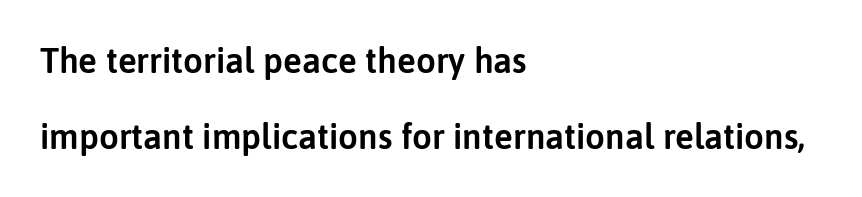
{"serif": "no", "italic": "no", "width": "normal", "stroke_contrast": "low", "x_height": "medium", "monospaced": "no", "underline": "no", "align": "left", "line_spacing": "loose", "line_spacing_ratio": 2.17, "letter_spacing": "normal", "letter_spacing_em": 0.0, "glyph_px": 35}
